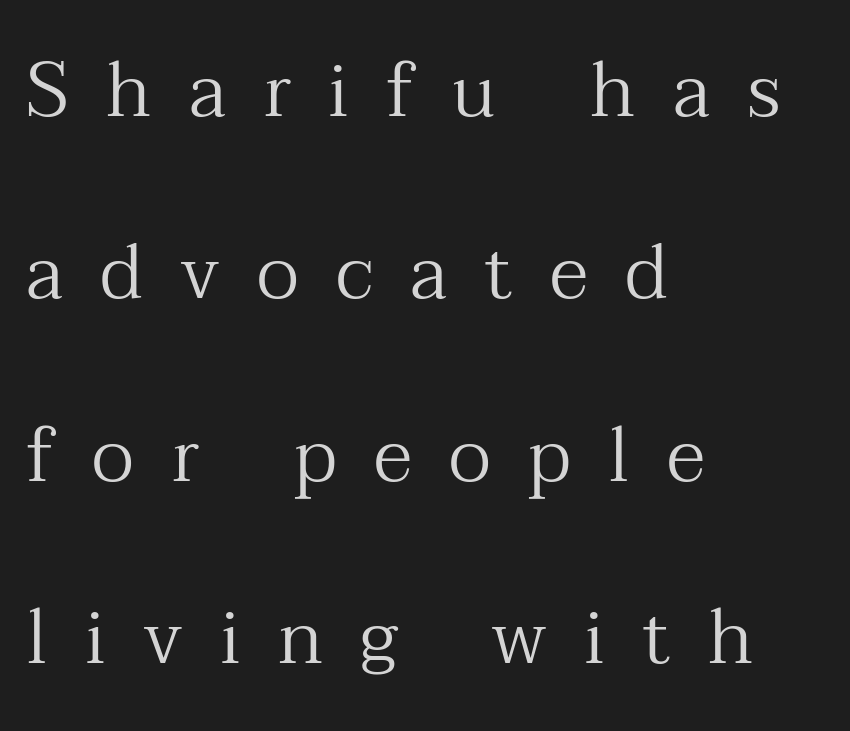
{"serif": "yes", "italic": "no", "bold": "no", "weight": "regular", "width": "normal", "stroke_contrast": "medium", "x_height": "medium", "monospaced": "no", "underline": "no", "align": "left", "line_spacing": "loose", "line_spacing_ratio": 2.4, "letter_spacing": "wide", "letter_spacing_em": 0.49, "glyph_px": 76}
